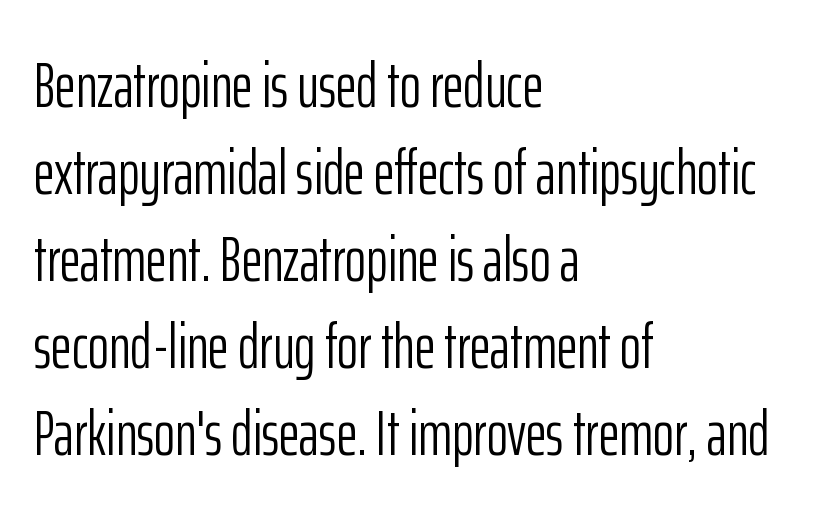
Q: Is the text bold? A: No.
Q: Is the text italic (slanted)? A: No, it is upright.
Q: Is the typeface a serif or a sans-serif typeface? A: Sans-serif.
Q: Is the text underlined? A: No.
Q: How is the paragraph aligned? A: Left-aligned.
Q: Is the spacing between letters normal or unusually wide? A: Normal.
Q: Is the spacing between lines tight, normal or loose? A: Normal.
Q: Width (condensed, normal, or wide)? A: Condensed.
Q: Stroke contrast? A: Low.
Q: x-height? A: Medium.
Q: Monospaced? A: No.
